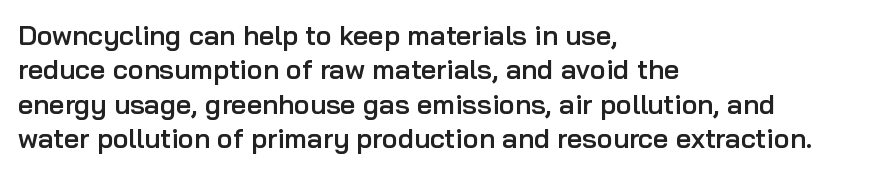
The image shows 27 px text type, upright; set left-aligned, normal line spacing (1.27x), normal letter spacing, not underlined.
